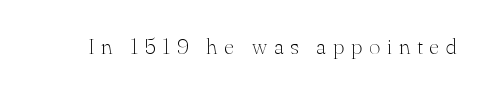
Loose tracking; the words dissolve into strings of separated letters. The font sits on the lighter half of the weight spectrum, regular included. The string is rendered with underlining switched off. Posture: vertical.
